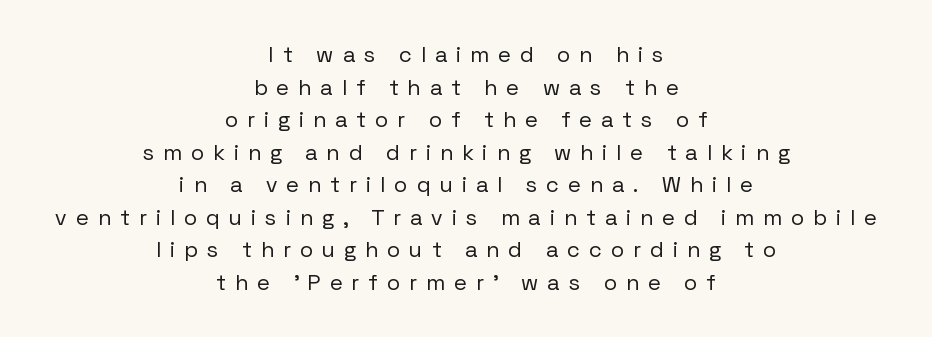
{"italic": "no", "bold": "no", "underline": "no", "align": "center", "line_spacing": "normal", "line_spacing_ratio": 1.48, "letter_spacing": "wide", "letter_spacing_em": 0.42, "glyph_px": 22}
